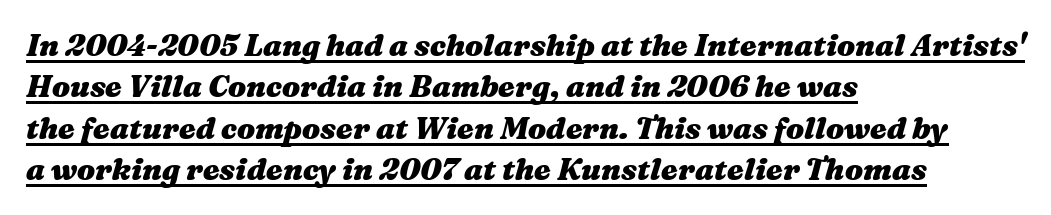
{"italic": "yes", "lean": "right", "slant_degrees": 16, "bold": "yes", "weight": "heavy", "width": "wide", "stroke_contrast": "medium", "x_height": "medium", "monospaced": "no", "underline": "yes", "align": "left", "line_spacing": "normal", "line_spacing_ratio": 1.38, "letter_spacing": "normal", "letter_spacing_em": 0.0, "glyph_px": 30}
